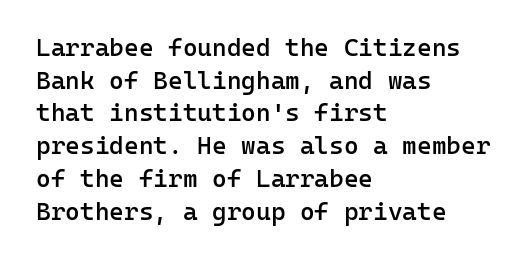
The image shows 25 px text type, upright; set left-aligned, normal line spacing (1.31x), normal letter spacing, not underlined.
